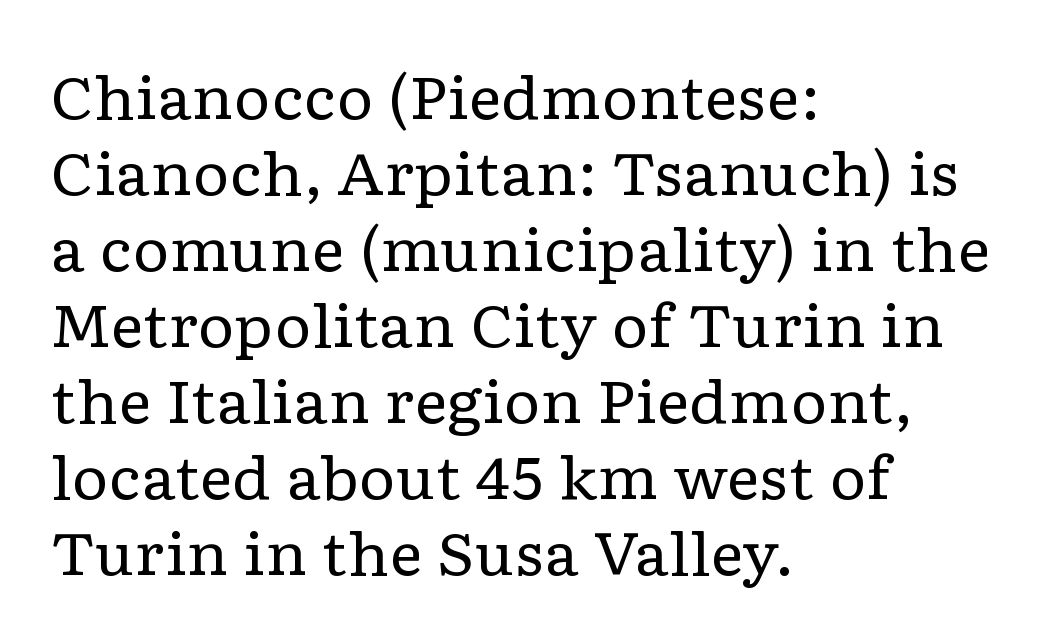
Q: Is the text bold? A: No.
Q: Is the text italic (slanted)? A: No, it is upright.
Q: Is the typeface a serif or a sans-serif typeface? A: Serif.
Q: Is the text underlined? A: No.
Q: How is the paragraph aligned? A: Left-aligned.
Q: Is the spacing between letters normal or unusually wide? A: Normal.
Q: Is the spacing between lines tight, normal or loose? A: Normal.
Q: Width (condensed, normal, or wide)? A: Wide.
Q: Stroke contrast? A: Low.
Q: x-height? A: Medium.
Q: Monospaced? A: No.
